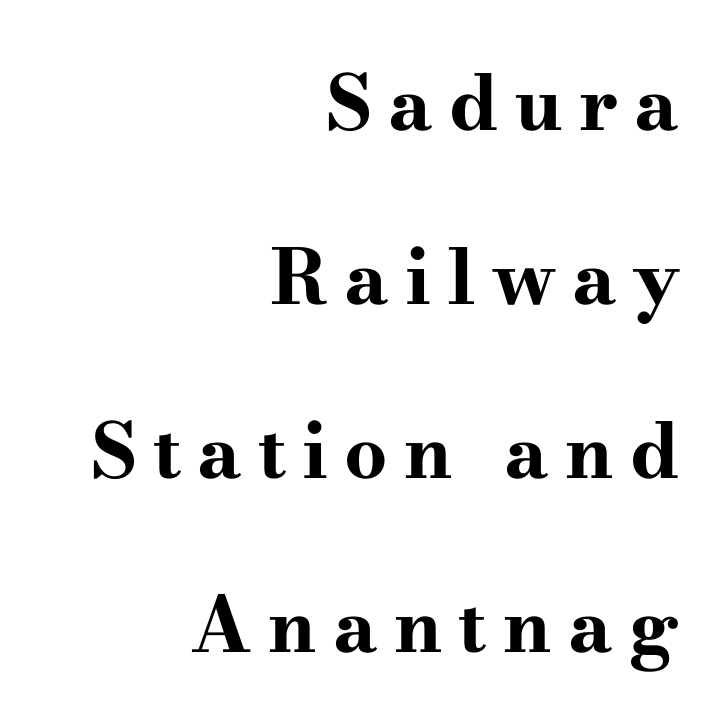
{"serif": "yes", "italic": "no", "bold": "yes", "weight": "bold", "width": "wide", "stroke_contrast": "high", "x_height": "small", "monospaced": "no", "underline": "no", "align": "right", "line_spacing": "loose", "line_spacing_ratio": 2.29, "letter_spacing": "wide", "letter_spacing_em": 0.21, "glyph_px": 76}
